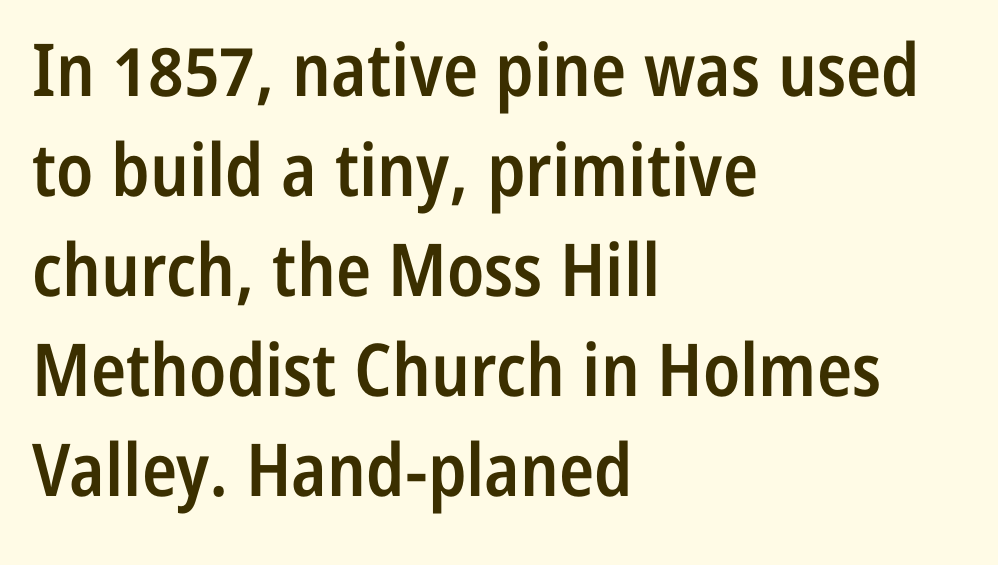
Q: Is the text bold? A: Semi-bold.
Q: Is the text italic (slanted)? A: No, it is upright.
Q: Is the typeface a serif or a sans-serif typeface? A: Sans-serif.
Q: Is the text underlined? A: No.
Q: How is the paragraph aligned? A: Left-aligned.
Q: Is the spacing between letters normal or unusually wide? A: Normal.
Q: Is the spacing between lines tight, normal or loose? A: Normal.
Q: Width (condensed, normal, or wide)? A: Condensed.
Q: Stroke contrast? A: Low.
Q: x-height? A: Medium.
Q: Monospaced? A: No.
